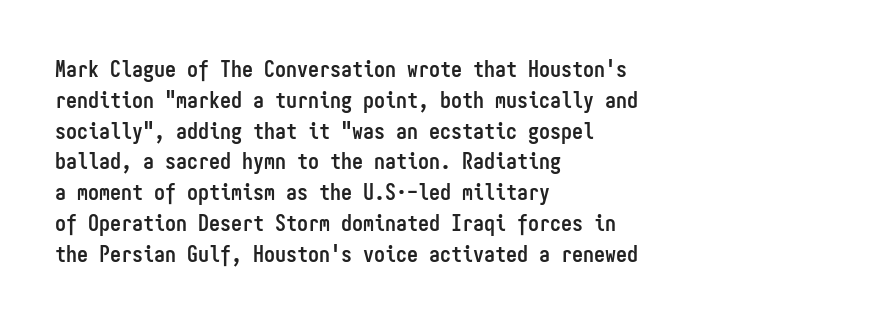
Q: Is the text bold? A: Yes.
Q: Is the text italic (slanted)? A: No, it is upright.
Q: Is the text underlined? A: No.
Q: How is the paragraph aligned? A: Left-aligned.
Q: Is the spacing between letters normal or unusually wide? A: Normal.
Q: Is the spacing between lines tight, normal or loose? A: Normal.
